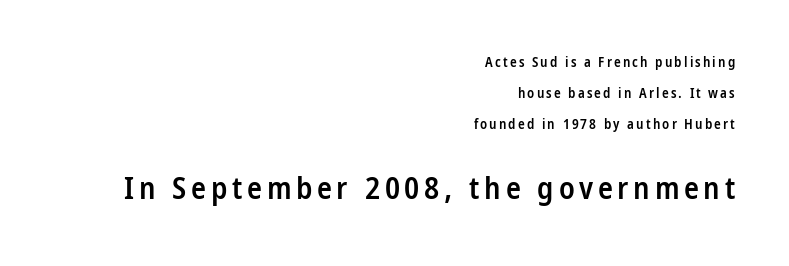
These lines carry some extra weight — a demibold, not a full bold. The baseline area is clear. Upright lettering throughout. Character widths vary here, with narrow letters taking less room than wide ones. A student would call this right alignment; a typographer would say flush right, rag left. You can tell from the bare stems that sans-serif type was used.
